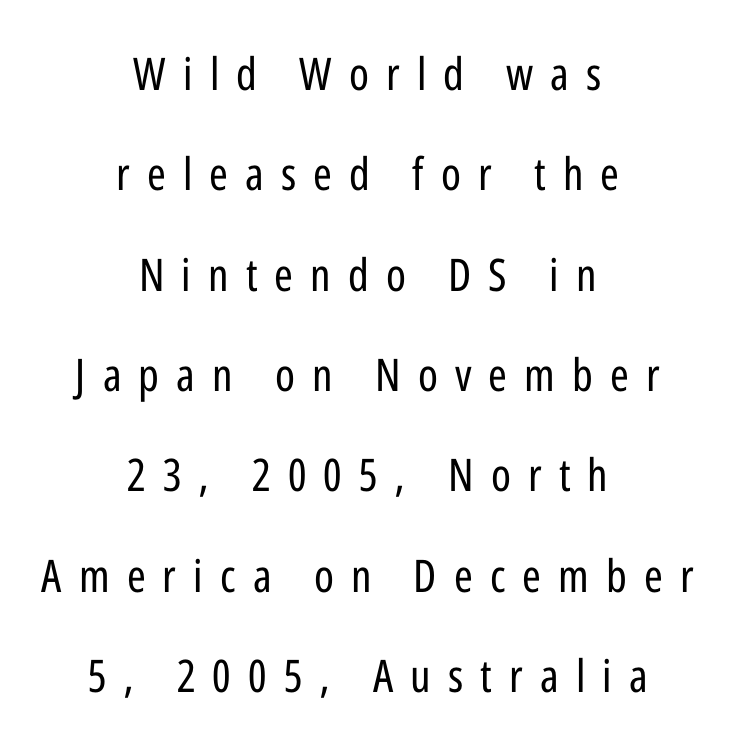
The strokes carry an ordinary text weight at most. No italicization has been applied; the sample stays upright. The lines in this sample share a center point and differ in where they start and stop. Observe the wide spacing: letters keep a clear distance from each other. This rendering features lettering with no underline. Proportional: the letters do not fall into vertical columns.
